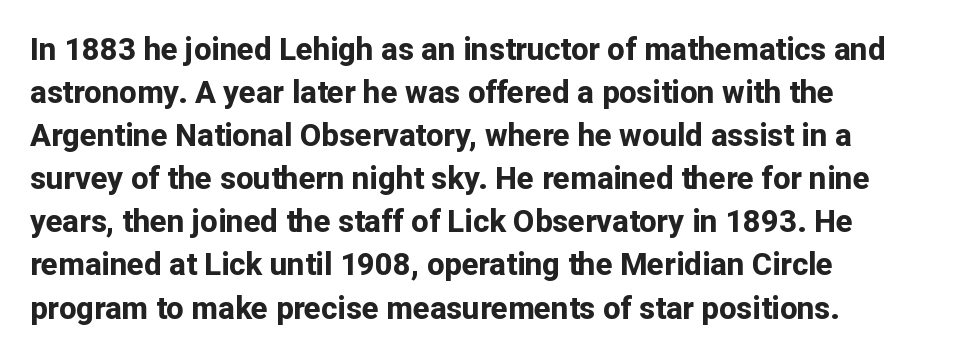
Q: Is the text bold? A: Yes.
Q: Is the text italic (slanted)? A: No, it is upright.
Q: Is the typeface a serif or a sans-serif typeface? A: Sans-serif.
Q: Is the text underlined? A: No.
Q: How is the paragraph aligned? A: Left-aligned.
Q: Is the spacing between letters normal or unusually wide? A: Normal.
Q: Is the spacing between lines tight, normal or loose? A: Normal.
Q: Width (condensed, normal, or wide)? A: Normal.
Q: Stroke contrast? A: Low.
Q: x-height? A: Medium.
Q: Monospaced? A: No.
